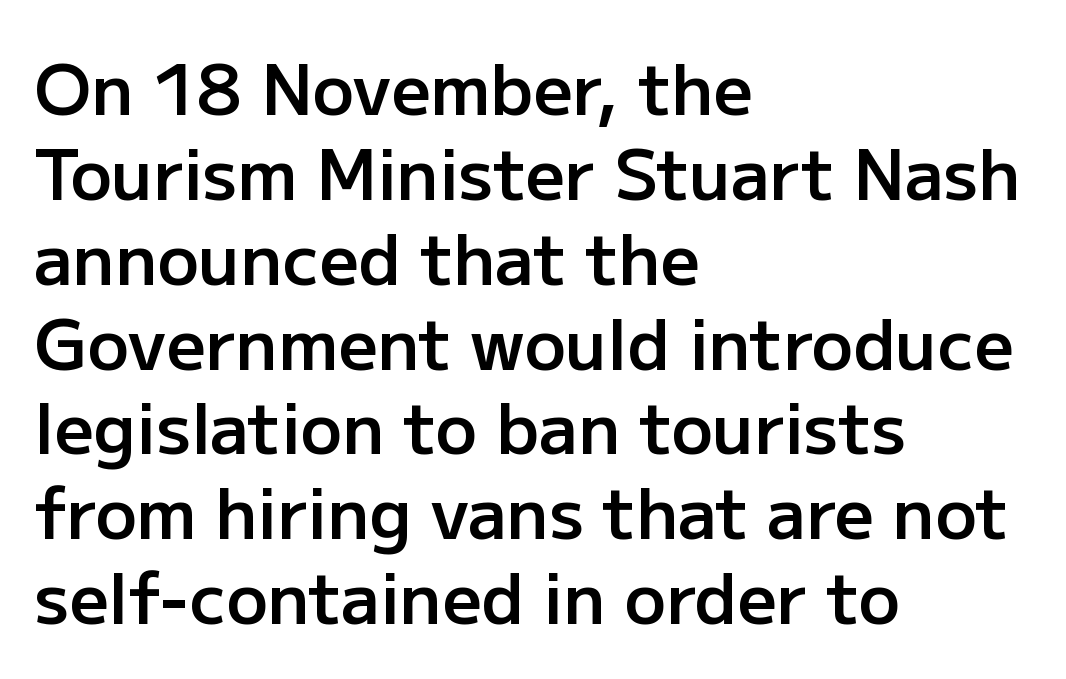
Line beginnings align vertically; line endings do not. Typesetter's note: demi weight, one step under bold. Varying glyph widths throughout — classic text-font behaviour. Type without underlining. The characters display no serif detailing; their extremities are plain.
